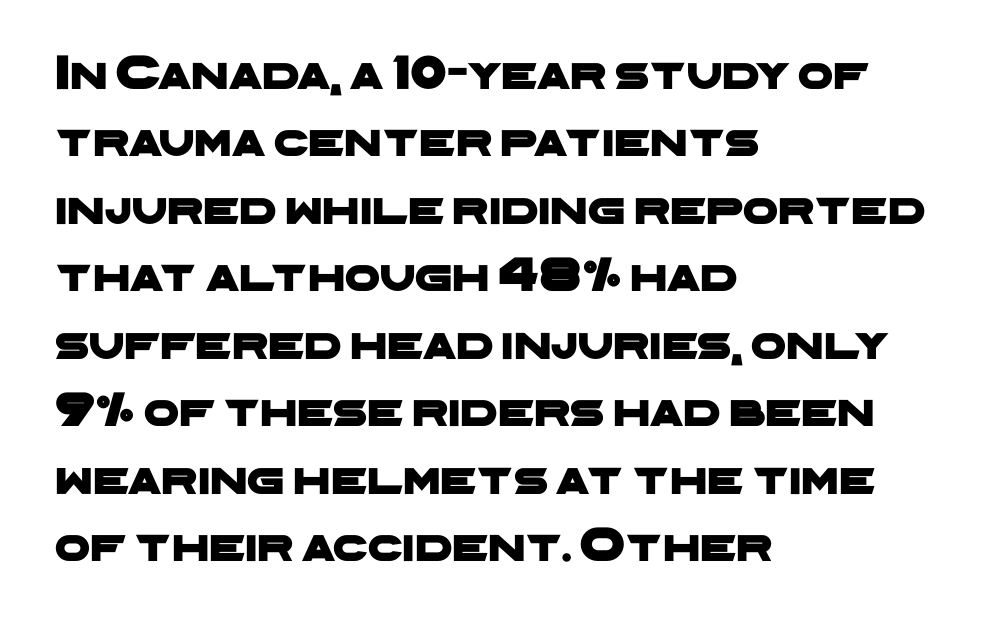
Letter spacing: default. Nope, no serifs anywhere on these letters. The face used here is proportionally spaced, like ordinary book or web type. Beneath every word, the page is bare. All the whitespace from short lines collects on the right.
